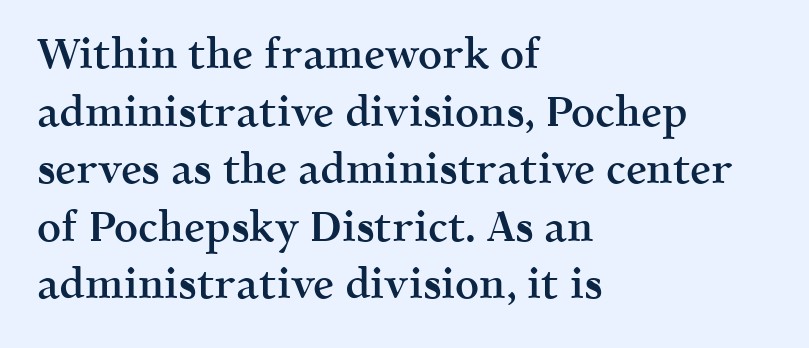
Q: Is the text bold? A: Semi-bold.
Q: Is the text italic (slanted)? A: No, it is upright.
Q: Is the typeface a serif or a sans-serif typeface? A: Serif.
Q: Is the text underlined? A: No.
Q: How is the paragraph aligned? A: Left-aligned.
Q: Is the spacing between letters normal or unusually wide? A: Normal.
Q: Is the spacing between lines tight, normal or loose? A: Normal.
Q: Width (condensed, normal, or wide)? A: Normal.
Q: x-height? A: Medium.
Q: Monospaced? A: No.
